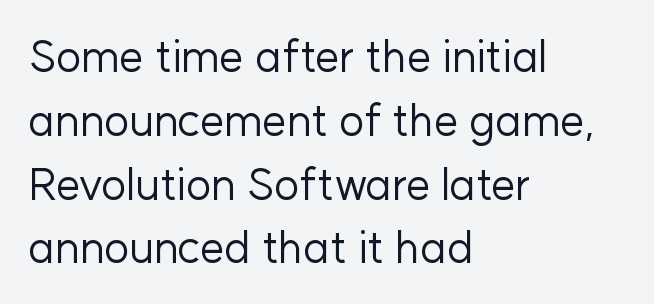
Q: Is the text bold? A: No.
Q: Is the text italic (slanted)? A: No, it is upright.
Q: Is the typeface a serif or a sans-serif typeface? A: Sans-serif.
Q: Is the text underlined? A: No.
Q: How is the paragraph aligned? A: Left-aligned.
Q: Is the spacing between letters normal or unusually wide? A: Normal.
Q: Is the spacing between lines tight, normal or loose? A: Normal.
Q: Width (condensed, normal, or wide)? A: Normal.
Q: Stroke contrast? A: Low.
Q: x-height? A: Medium.
Q: Monospaced? A: No.
